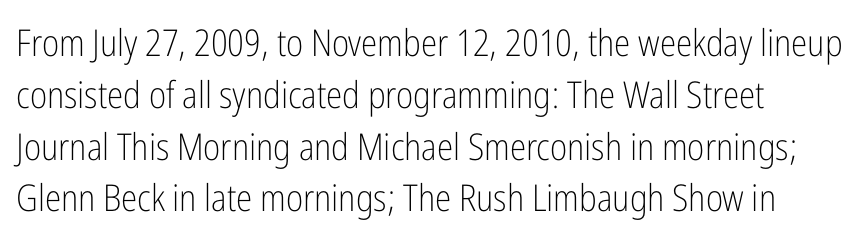
The glyphs are unaccompanied by any horizontal stroke below them. Classification — sans serif. Successive baselines arrive at the customary interval. Varying glyph widths throughout — classic text-font behaviour.
